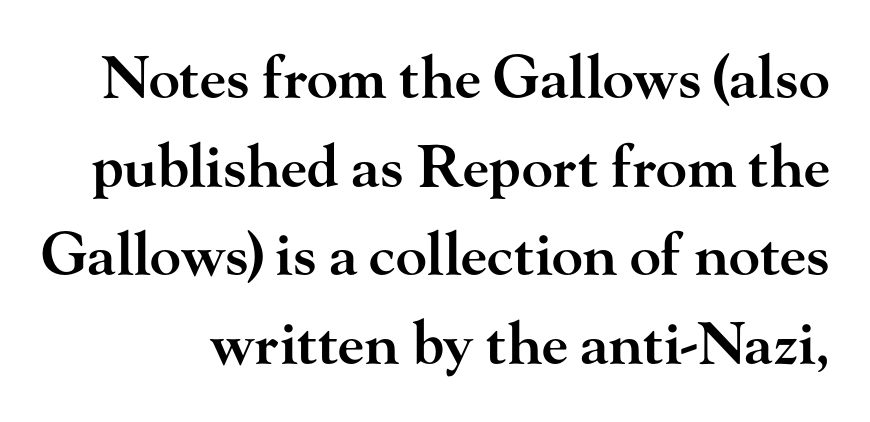
You can tell it's not italic because the verticals are truly vertical. Whoever set this chose a conventional vertical rhythm. Letterform terminals end in serifs throughout the passage. Descender tails drop into unmarked territory. The characters look somewhat weighty, a semibold short of true bold.
